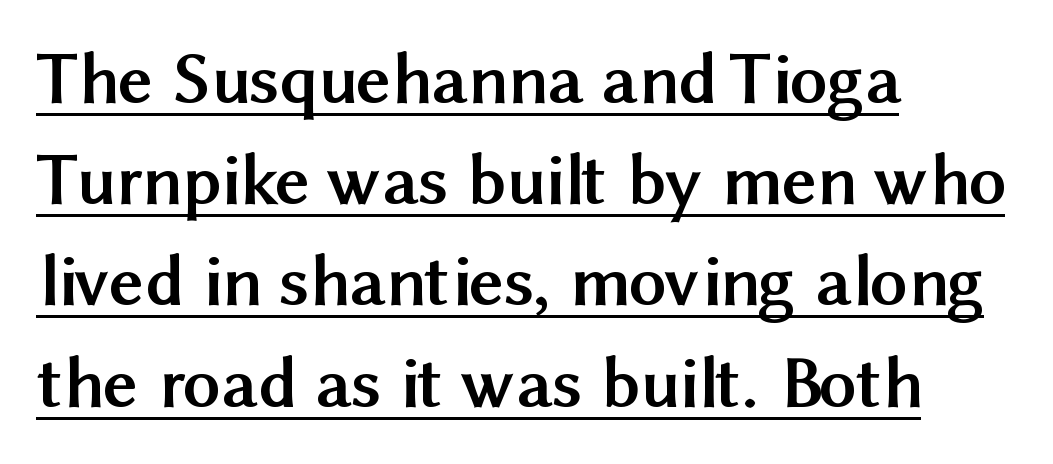
The image shows 75 px semibold sans-serif type, upright; set left-aligned, normal line spacing (1.35x), normal letter spacing, underlined; medium stroke contrast and a medium x-height.
